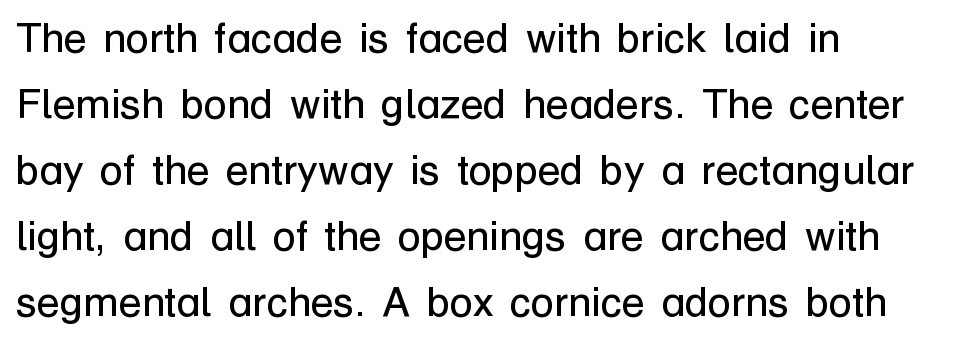
In terms of leading, this rendering sits right in the middle. Which margin do the lines hug? The left one — the right edge is uneven. Inter-character spacing is left at the font's built-in metrics. Vertical strokes here are truly vertical. The zone under the glyphs is completely vacant. Vertical stems look standard width or narrower in stroke.
